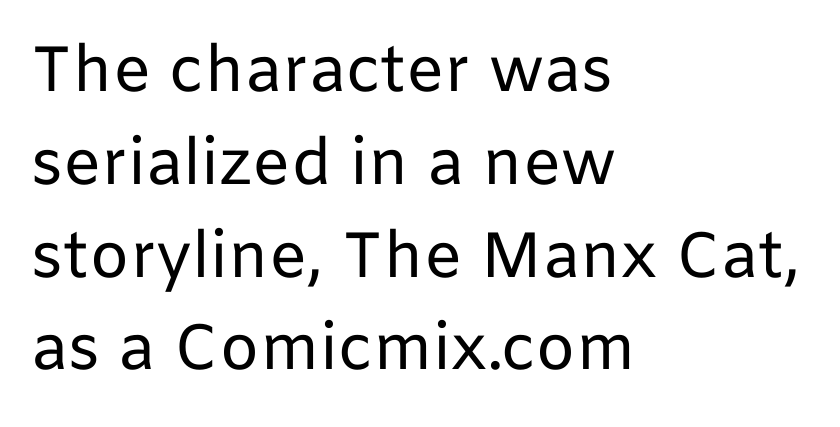
What's the leading like? Ordinary, nothing unusual. Ascenders rise straight up at ninety degrees. Spacing verdict: proportional, widths tailored to each character. The lines are quadded left. Beneath every word, the page is bare. No extra tracking has been applied to these lines.
